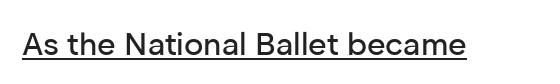
How are the letters spaced? Ordinarily, with no added tracking. Unlike a traditional serif, this face leaves its strokes unadorned. The letters stand upright; this is a roman face. The face used here appears with an underline applied.
